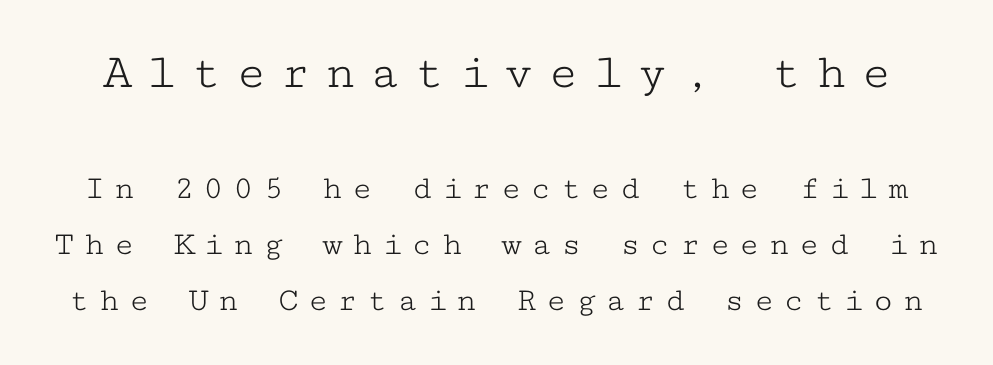
The image shows 51 px light, wide serif type, upright, monospaced; set normal line spacing (1.65x), unusually wide letter spacing (+0.27 em), not underlined; the first (top) block is 1.5x larger; low stroke contrast and a medium x-height.
